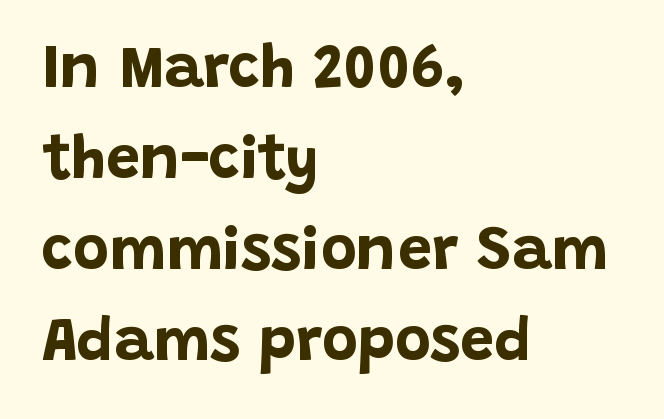
The image shows 61 px bold sans-serif type, upright; set left-aligned, normal line spacing (1.49x), normal letter spacing, not underlined; low stroke contrast and a large x-height.
